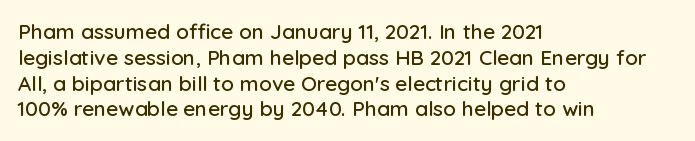
The image shows 21 px text type, upright; set left-aligned, line spacing 1.23x, normal letter spacing, not underlined.
